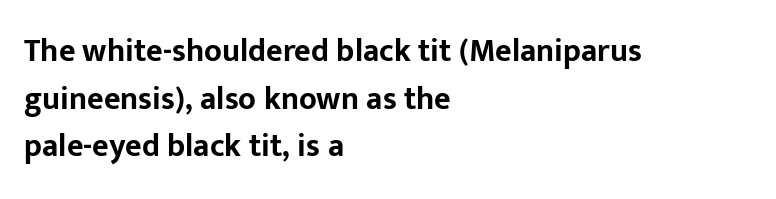
The image shows 32 px bold sans-serif type, upright; set left-aligned, normal line spacing (1.49x), normal letter spacing, not underlined; low stroke contrast and a medium x-height.
